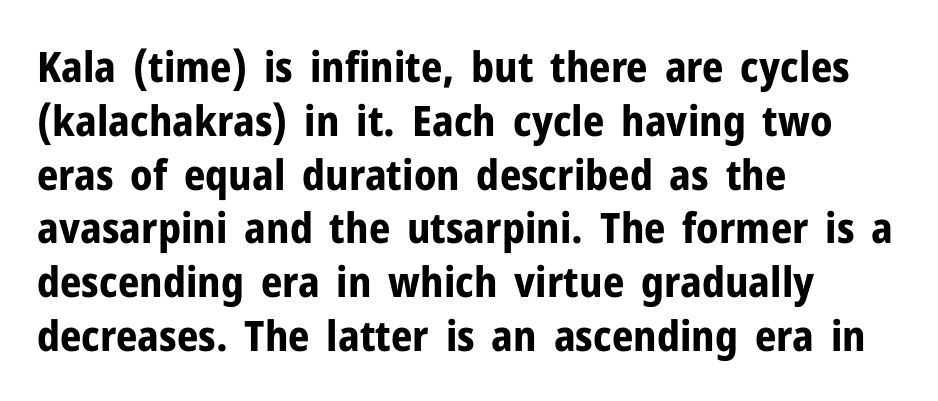
The image shows 42 px bold sans-serif type, upright; set left-aligned, normal line spacing (1.28x), normal letter spacing, not underlined; low stroke contrast and a medium x-height.
